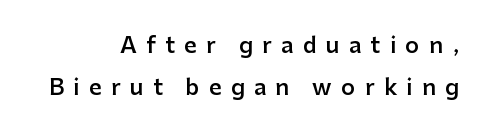
In terms of weight, the rendering is demibold, just under bold. The letters stand upright; this is a roman face. Characters follow at a spacing far wider than the type designer built in. The setting favours the right margin, as signatures and pull-quotes sometimes do.
